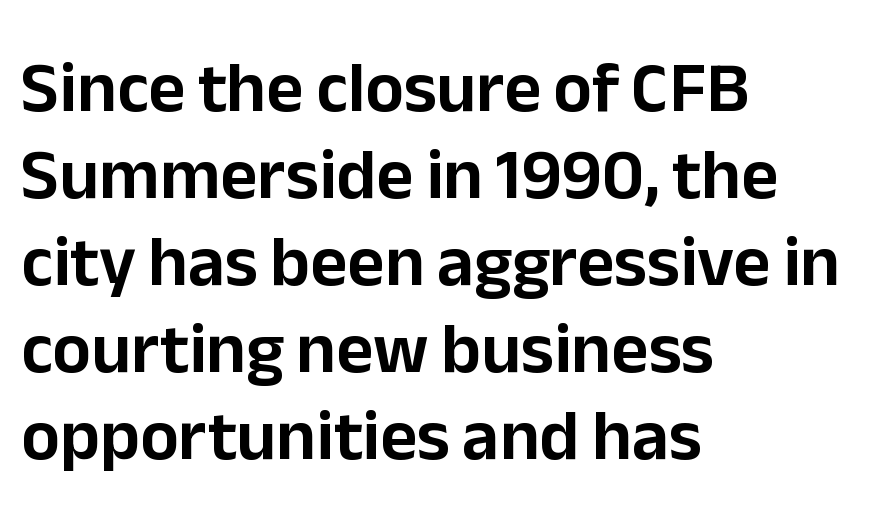
The image shows 72 px sans-serif type, upright; set left-aligned, line spacing 1.21x, normal letter spacing, not underlined; low stroke contrast and a medium x-height.
